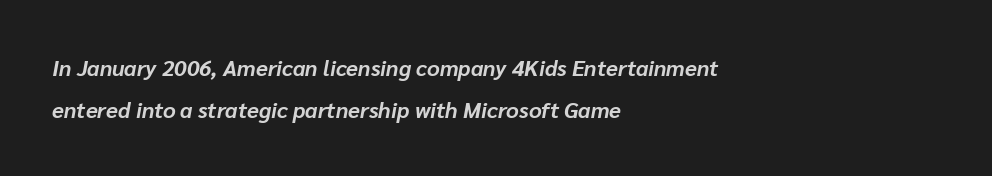
The image shows 22 px bold type, italic (leaning right); set left-aligned, line spacing 1.89x, normal letter spacing, not underlined.
